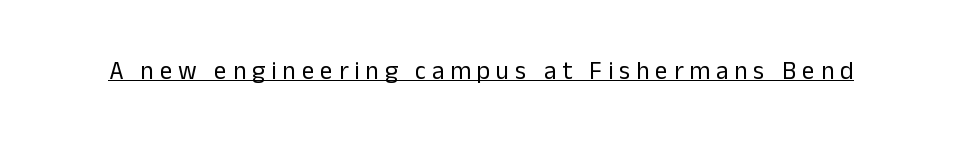
{"italic": "no", "bold": "no", "underline": "yes", "letter_spacing": "wide", "letter_spacing_em": 0.24, "glyph_px": 25}
